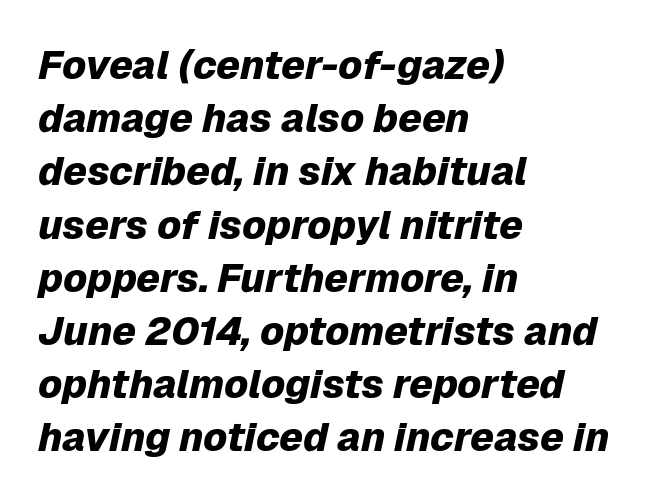
The typography opts for an oblique posture over an upright one. You could call the tracking neutral — neither tight nor loose. Typographic density is high because the face is bold. This sample has the flowing, uneven cadence of proportional lettering.
